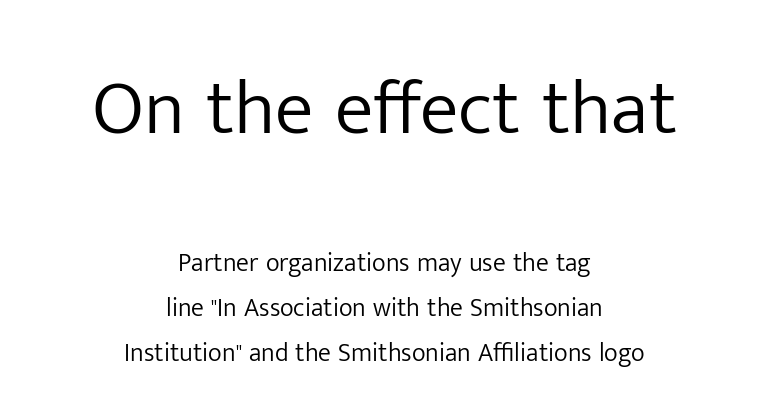
Q: Is the text bold? A: No.
Q: Is the text italic (slanted)? A: No, it is upright.
Q: Is the typeface a serif or a sans-serif typeface? A: Sans-serif.
Q: Is the text underlined? A: No.
Q: How is the paragraph aligned? A: Centered.
Q: Is the spacing between letters normal or unusually wide? A: Normal.
Q: Which block of text is set in a larger size, the first (top) or the second (bottom)? A: The first (top) one.
Q: Width (condensed, normal, or wide)? A: Normal.
Q: Stroke contrast? A: Low.
Q: x-height? A: Medium.
Q: Monospaced? A: No.
